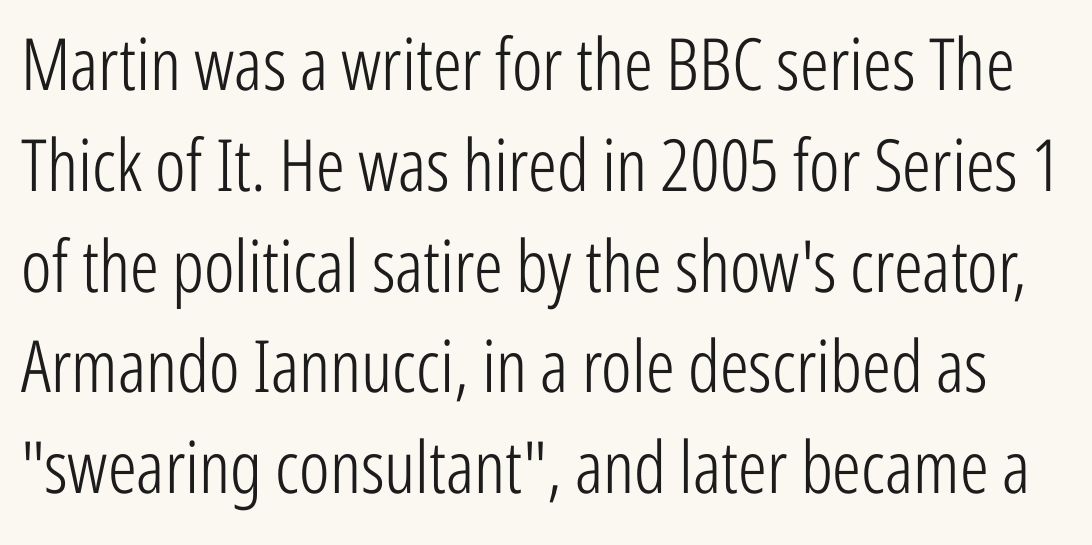
The image shows 72 px light, condensed sans-serif type, upright; set normal line spacing (1.4x), normal letter spacing, not underlined; low stroke contrast and a medium x-height.
